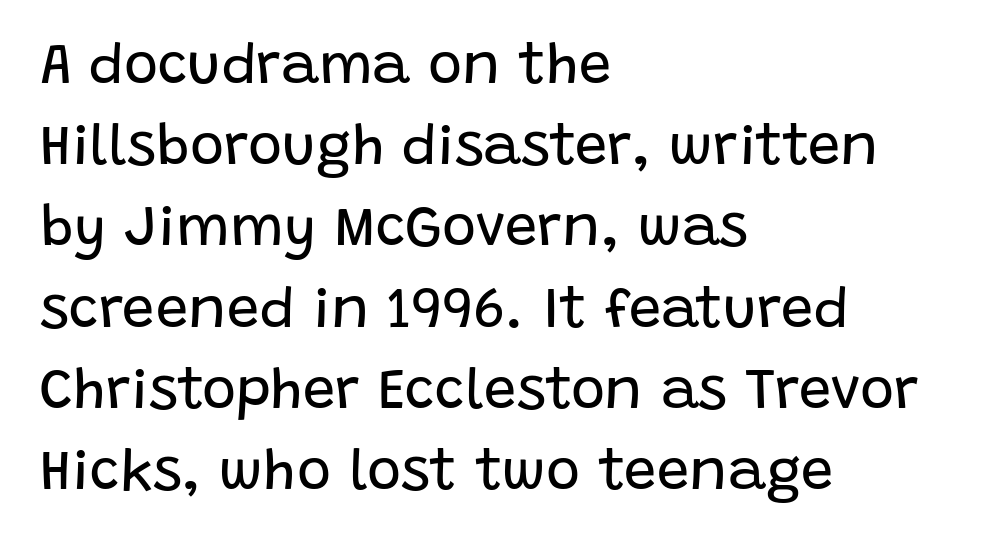
{"serif": "no", "italic": "no", "bold": "no", "weight": "regular", "width": "normal", "stroke_contrast": "low", "x_height": "large", "monospaced": "no", "underline": "no", "align": "left", "line_spacing": "normal", "line_spacing_ratio": 1.4, "letter_spacing": "normal", "letter_spacing_em": 0.0, "glyph_px": 58}
